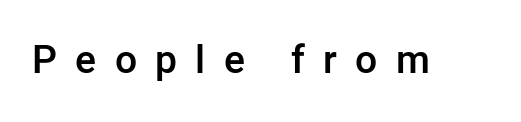
{"serif": "no", "italic": "no", "bold": "semi", "weight": "semibold", "width": "normal", "stroke_contrast": "low", "x_height": "medium", "monospaced": "no", "underline": "no", "letter_spacing": "wide", "letter_spacing_em": 0.47, "glyph_px": 39}
